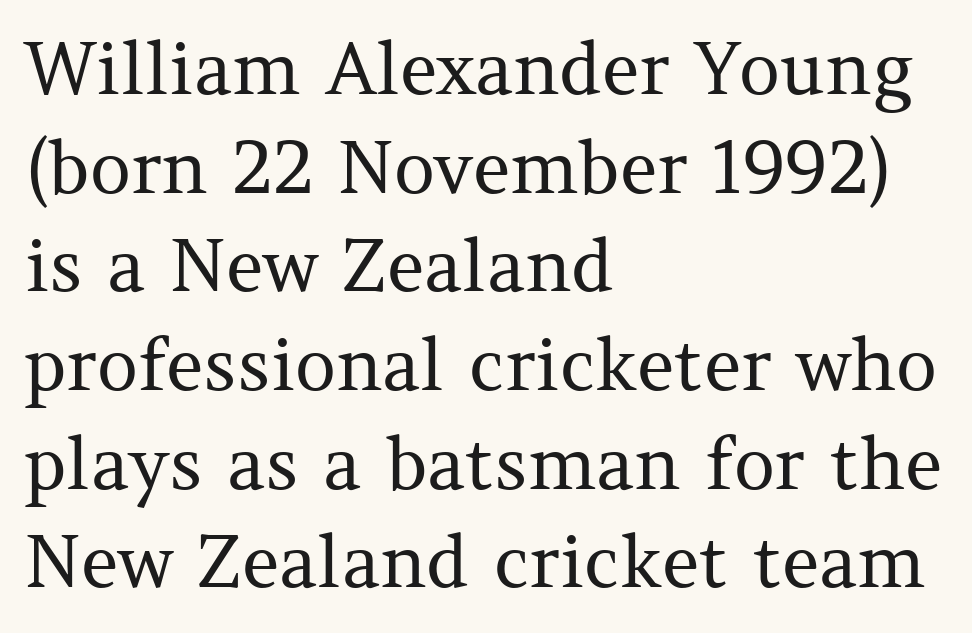
The setting favours the left margin, as ordinary paragraphs usually do. If you drew a line through each stem, it would be perfectly vertical. The specimen omits any rule beneath the text block's lines. Caption: face not bold, strokes unweighted. One glance says typical: line gaps are just what's usual.
